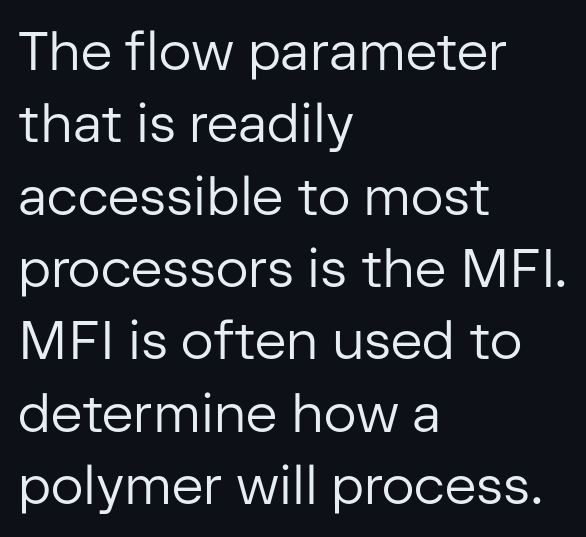
Q: Is the text bold? A: No.
Q: Is the text italic (slanted)? A: No, it is upright.
Q: Is the typeface a serif or a sans-serif typeface? A: Sans-serif.
Q: Is the text underlined? A: No.
Q: How is the paragraph aligned? A: Left-aligned.
Q: Is the spacing between letters normal or unusually wide? A: Normal.
Q: Is the spacing between lines tight, normal or loose? A: Normal.
Q: Width (condensed, normal, or wide)? A: Normal.
Q: Stroke contrast? A: Low.
Q: x-height? A: Medium.
Q: Monospaced? A: No.
